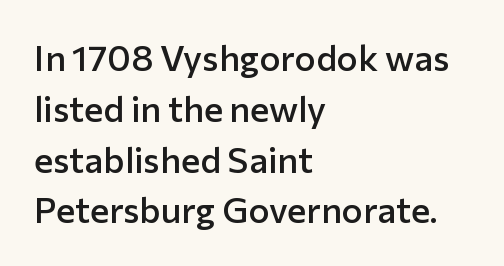
{"serif": "no", "italic": "no", "bold": "semi", "weight": "semibold", "width": "normal", "stroke_contrast": "low", "x_height": "medium", "monospaced": "no", "underline": "no", "align": "left", "line_spacing": "normal", "line_spacing_ratio": 1.41, "letter_spacing": "normal", "letter_spacing_em": 0.0, "glyph_px": 36}
